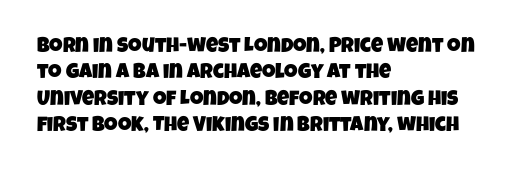
Q: Is the text underlined? A: No.
Q: How is the paragraph aligned? A: Left-aligned.
Q: Is the spacing between letters normal or unusually wide? A: Normal.
Q: Is the spacing between lines tight, normal or loose? A: Normal.
